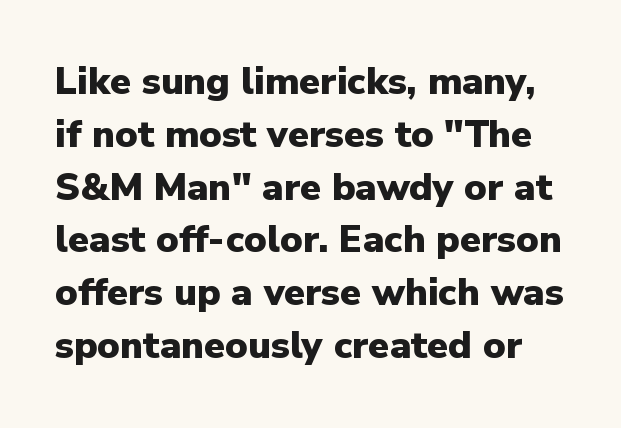
The typeface chosen for these lines omits serifs. What stands out about the letter spacing? Nothing — it is the standard amount. On the weight axis this lands at bold, roughly 700. The rendering uses natural spacing where letterforms have individual widths. Bare-footed words on every line.
